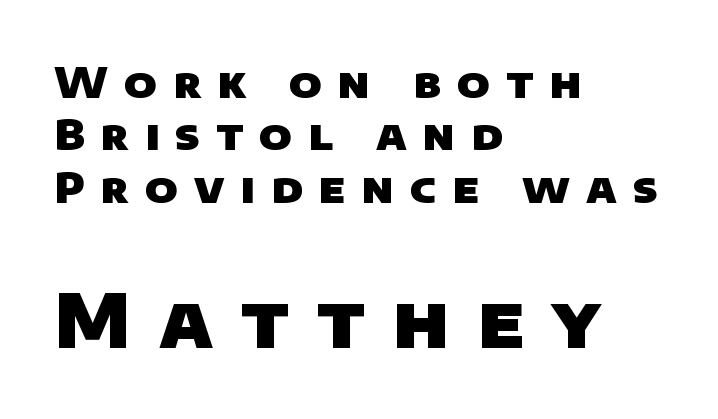
The image shows 74 px heavy sans-serif type; set left-aligned, normal line spacing (1.25x), unusually wide letter spacing (+0.38 em), not underlined; the second (bottom) block is 1.76x larger; low stroke contrast and a large x-height.
